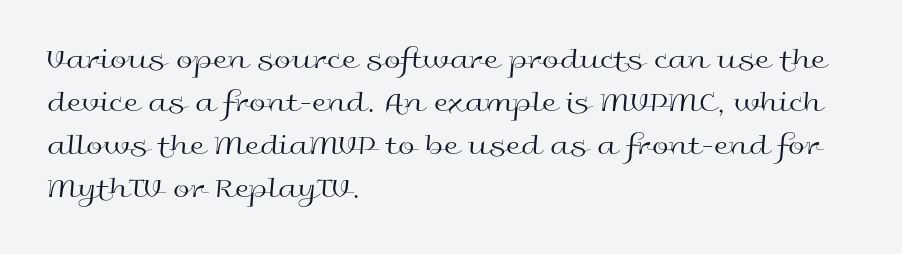
Q: Is the text bold? A: No.
Q: Is the text italic (slanted)? A: No, it is upright.
Q: Is the typeface a serif or a sans-serif typeface? A: Sans-serif.
Q: Is the text underlined? A: No.
Q: How is the paragraph aligned? A: Left-aligned.
Q: Is the spacing between letters normal or unusually wide? A: Normal.
Q: Is the spacing between lines tight, normal or loose? A: Normal.
Q: Width (condensed, normal, or wide)? A: Wide.
Q: x-height? A: Medium.
Q: Monospaced? A: No.
